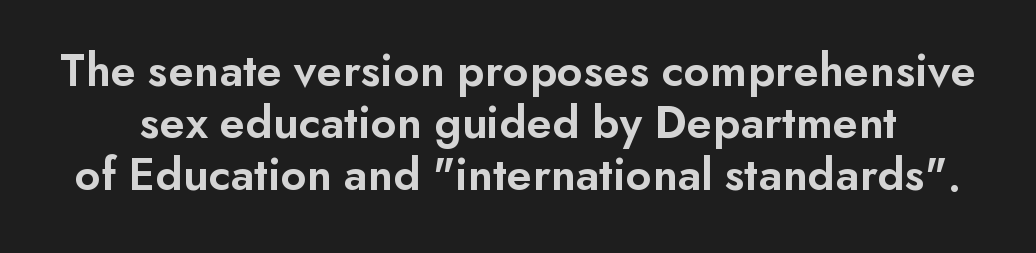
Q: Is the text bold? A: Semi-bold.
Q: Is the text italic (slanted)? A: No, it is upright.
Q: Is the typeface a serif or a sans-serif typeface? A: Sans-serif.
Q: Is the text underlined? A: No.
Q: Is the spacing between letters normal or unusually wide? A: Normal.
Q: Is the spacing between lines tight, normal or loose? A: Tight.
Q: Width (condensed, normal, or wide)? A: Normal.
Q: Stroke contrast? A: Low.
Q: x-height? A: Small.
Q: Monospaced? A: No.
